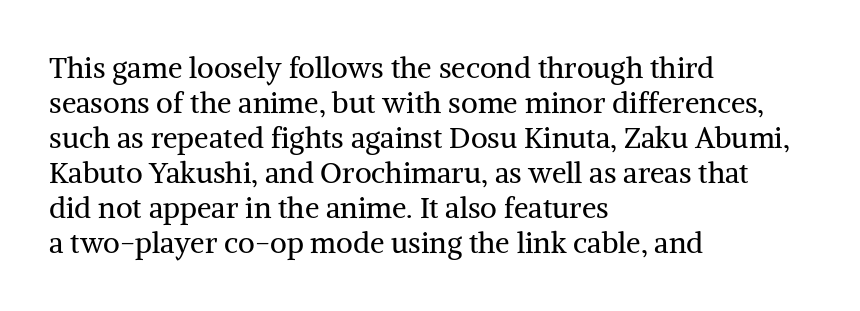
{"serif": "yes", "italic": "no", "bold": "no", "weight": "regular", "width": "normal", "stroke_contrast": "medium", "x_height": "medium", "monospaced": "no", "underline": "no", "align": "left", "line_spacing_ratio": 1.21, "letter_spacing": "normal", "letter_spacing_em": 0.0, "glyph_px": 29}
